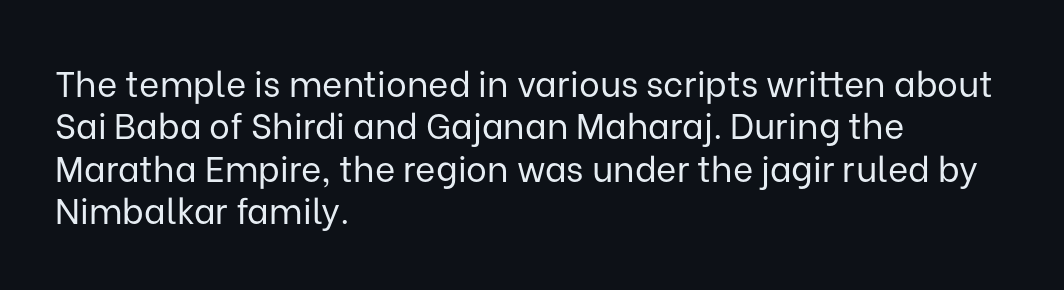
Q: Is the text bold? A: No.
Q: Is the text italic (slanted)? A: No, it is upright.
Q: Is the typeface a serif or a sans-serif typeface? A: Sans-serif.
Q: Is the text underlined? A: No.
Q: How is the paragraph aligned? A: Left-aligned.
Q: Is the spacing between letters normal or unusually wide? A: Normal.
Q: Width (condensed, normal, or wide)? A: Normal.
Q: Stroke contrast? A: Low.
Q: x-height? A: Medium.
Q: Monospaced? A: No.
